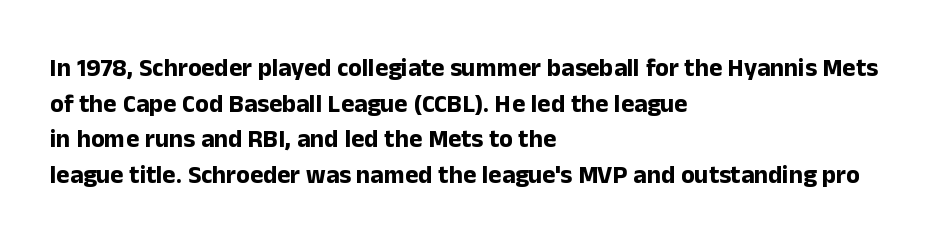
The image shows 25 px bold type, upright; set left-aligned, normal line spacing (1.43x), normal letter spacing, not underlined.
